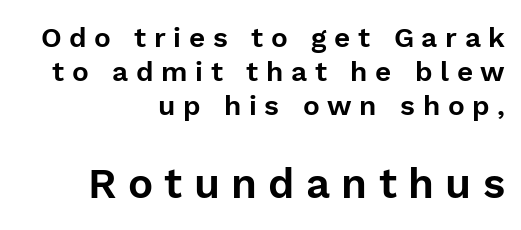
The image shows 42 px sans-serif type, upright; set right-aligned, line spacing 1.22x, unusually wide letter spacing (+0.27 em), not underlined; the second (bottom) block is 1.5x larger; low stroke contrast and a medium x-height.
